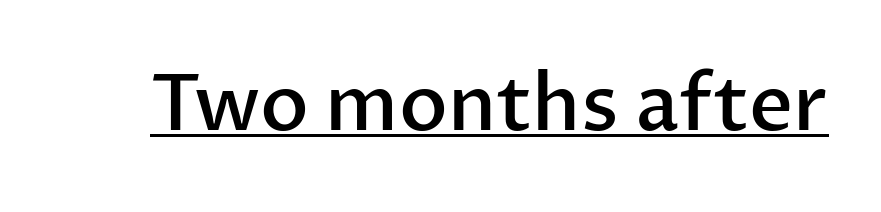
Q: Is the text bold? A: Semi-bold.
Q: Is the text italic (slanted)? A: No, it is upright.
Q: Is the typeface a serif or a sans-serif typeface? A: Sans-serif.
Q: Is the text underlined? A: Yes.
Q: Is the spacing between letters normal or unusually wide? A: Normal.
Q: Width (condensed, normal, or wide)? A: Normal.
Q: Stroke contrast? A: Low.
Q: x-height? A: Medium.
Q: Monospaced? A: No.
